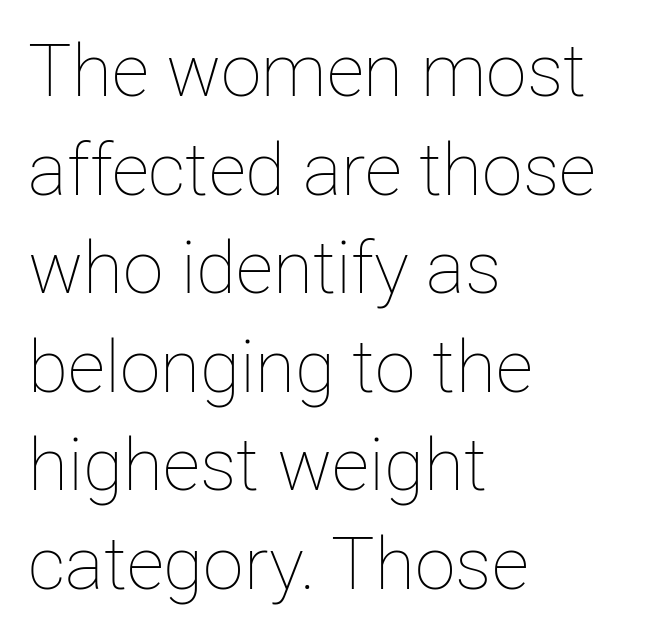
{"italic": "no", "bold": "no", "weight": "thin", "width": "normal", "stroke_contrast": "low", "x_height": "medium", "monospaced": "no", "underline": "no", "align": "left", "line_spacing": "normal", "line_spacing_ratio": 1.35, "letter_spacing": "normal", "letter_spacing_em": 0.0, "glyph_px": 73}
